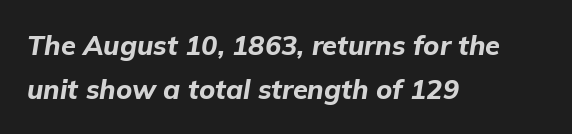
The image shows 27 px bold type, italic (leaning right); set left-aligned, normal line spacing (1.63x), normal letter spacing, not underlined.
